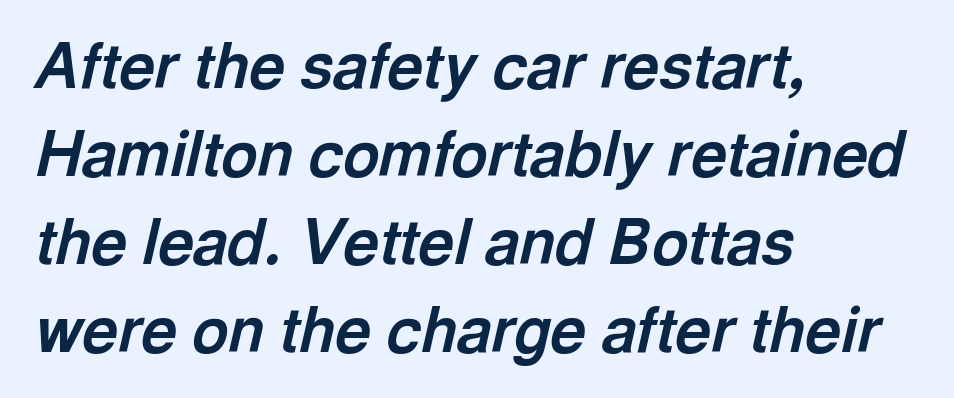
{"italic": "yes", "lean": "right", "slant_degrees": 13, "bold": "yes", "weight": "bold", "width": "normal", "x_height": "medium", "monospaced": "no", "underline": "no", "align": "left", "line_spacing": "normal", "line_spacing_ratio": 1.42, "letter_spacing": "normal", "letter_spacing_em": 0.0, "glyph_px": 62}
